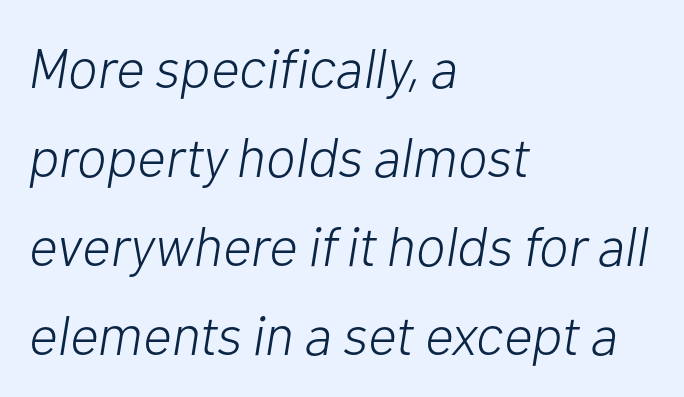
{"italic": "yes", "lean": "right", "slant_degrees": 10, "bold": "no", "weight": "light", "width": "normal", "stroke_contrast": "low", "x_height": "medium", "monospaced": "no", "underline": "no", "align": "left", "line_spacing": "normal", "line_spacing_ratio": 1.59, "letter_spacing": "normal", "letter_spacing_em": 0.0, "glyph_px": 56}
